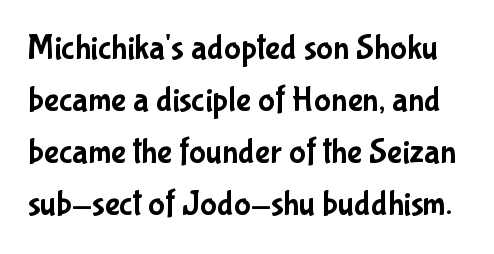
Q: Is the text italic (slanted)? A: No, it is upright.
Q: Is the typeface a serif or a sans-serif typeface? A: Sans-serif.
Q: Is the text underlined? A: No.
Q: Is the spacing between letters normal or unusually wide? A: Normal.
Q: Is the spacing between lines tight, normal or loose? A: Normal.
Q: Width (condensed, normal, or wide)? A: Condensed.
Q: Stroke contrast? A: Low.
Q: x-height? A: Medium.
Q: Monospaced? A: No.
